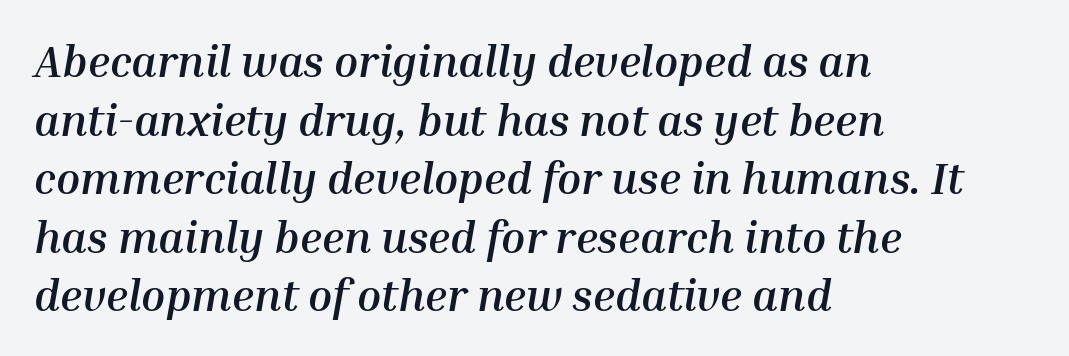
The zone under the glyphs is completely vacant. Emphasis-style slanted type is in use. In terms of weight, the rendering is a true, heavy bold. Baseline-to-baseline distance is the conventional proportion of letter height. Glyph-to-glyph distance matches everyday printed text. The paragraph has a hard left edge and a soft right edge.
